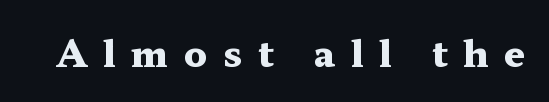
Q: Is the text bold? A: Yes.
Q: Is the text italic (slanted)? A: No, it is upright.
Q: Is the typeface a serif or a sans-serif typeface? A: Serif.
Q: Is the text underlined? A: No.
Q: Is the spacing between letters normal or unusually wide? A: Unusually wide.
Q: Width (condensed, normal, or wide)? A: Wide.
Q: Stroke contrast? A: Medium.
Q: x-height? A: Medium.
Q: Monospaced? A: No.
